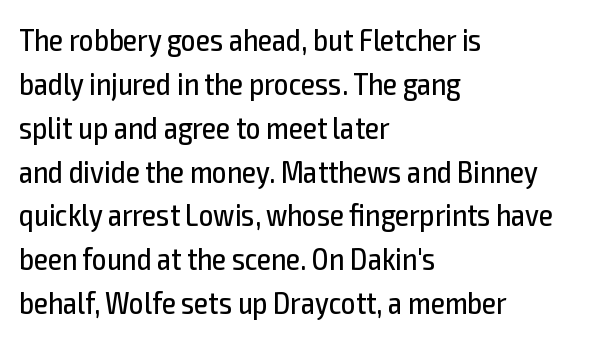
The image shows 32 px regular-weight, condensed sans-serif type, upright; set left-aligned, normal line spacing (1.37x), normal letter spacing, not underlined; a medium x-height.
